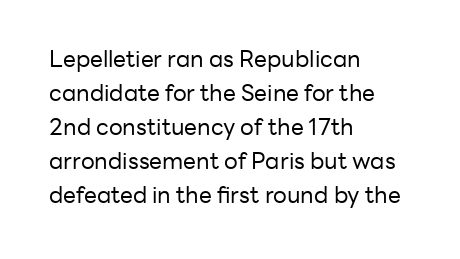
The type sits square on the baseline with zero lean. Stem width sits at or under what a default text font uses. Horizontally, the lines are justified to the leading edge only. This sample keeps an unexceptional amount of space between lines. The space beneath each line is pristine and unruled. There is no visible air inserted between adjacent glyphs.
